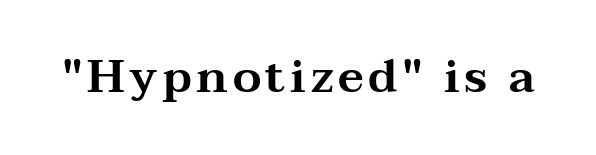
Q: Is the text italic (slanted)? A: No, it is upright.
Q: Is the typeface a serif or a sans-serif typeface? A: Serif.
Q: Is the text underlined? A: No.
Q: Width (condensed, normal, or wide)? A: Wide.
Q: Stroke contrast? A: Medium.
Q: x-height? A: Medium.
Q: Monospaced? A: No.
